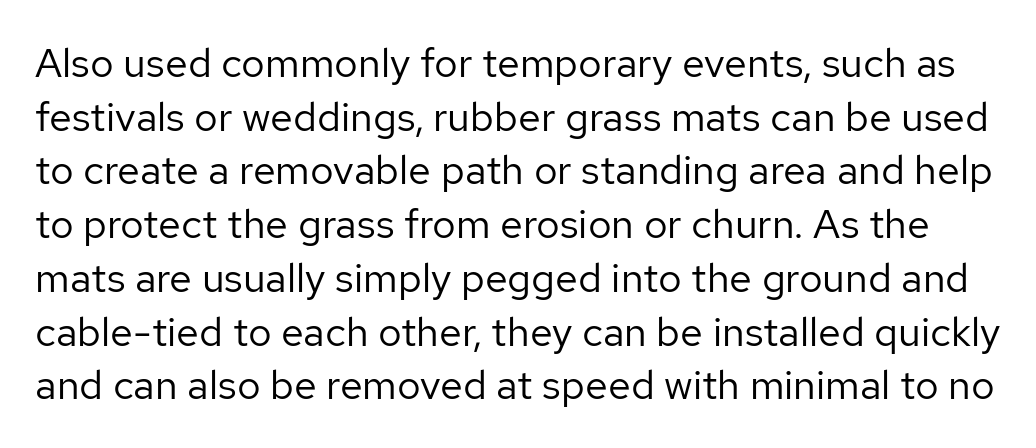
The image shows 41 px regular-weight sans-serif type, upright; set normal line spacing (1.31x), normal letter spacing, not underlined; low stroke contrast and a medium x-height.
